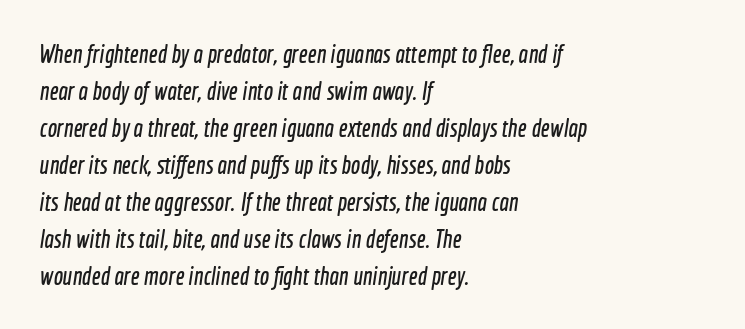
The specimen omits any rule beneath the text block's lines. Compared with typical body copy, the letter spacing here is the same. Compared with a centered layout, this one pins lines to the left instead. The rendering uses a moderate line-height, typical for paragraphs.
